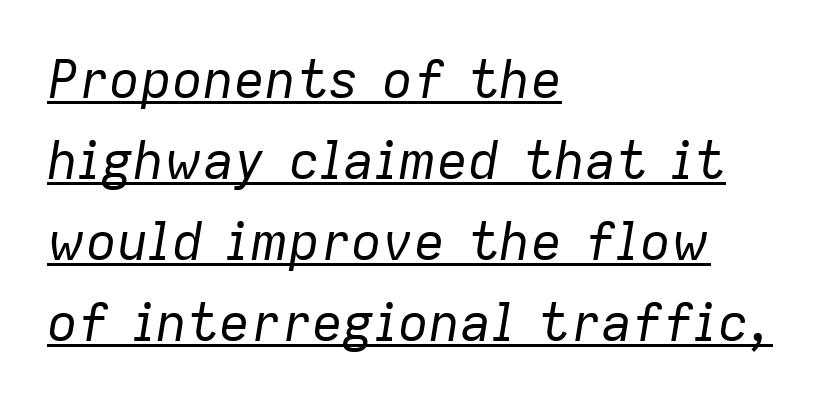
The image shows 52 px regular-weight type, italic (leaning right); set left-aligned, normal line spacing (1.56x), normal letter spacing, underlined; low stroke contrast and a medium x-height.
